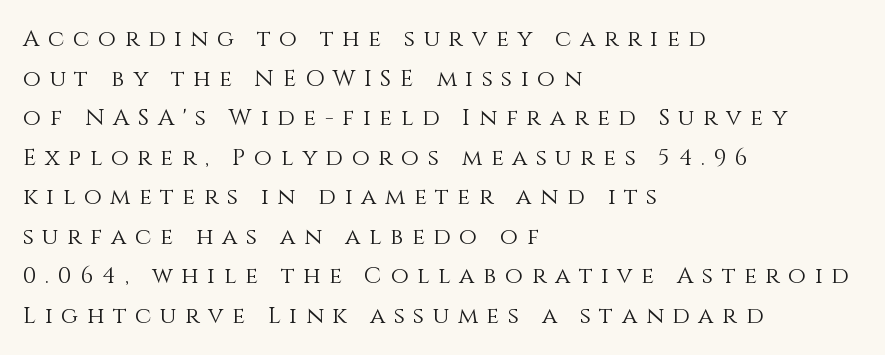
Do the letters lean? They stand straight. Quick note: underline off. In CSS terms this would be text-align: left. Vertical stems look standard width or narrower in stroke. Here the glyphs are tracked loosely, breaking word shapes into spaced letters.
